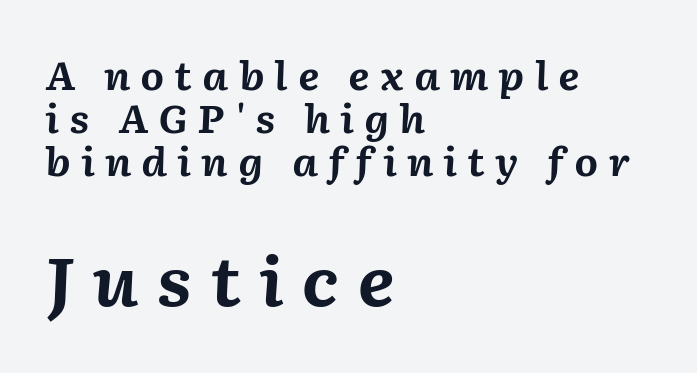
The image shows 67 px bold type, italic (leaning right); set left-aligned, tight line spacing (1.13x), unusually wide letter spacing (+0.26 em), not underlined; the second (bottom) block is 1.76x larger; medium stroke contrast and a medium x-height.
